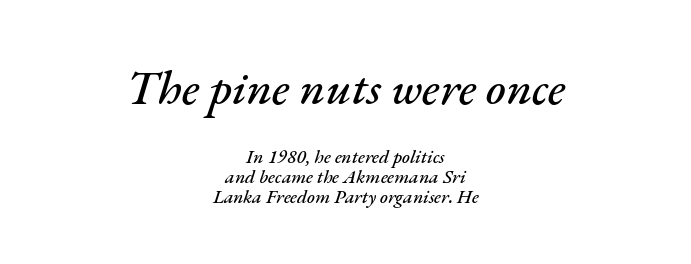
Is the lower block the larger one? No — the upper block carries the bigger type. The glyphs look as if they've been sheared to an angle. What stands out about the letter spacing? Nothing — it is the standard amount. The baseline area is clear. Think of a printed novel: that variable character pitch is what you see here. Each line is balanced around a shared central axis.
